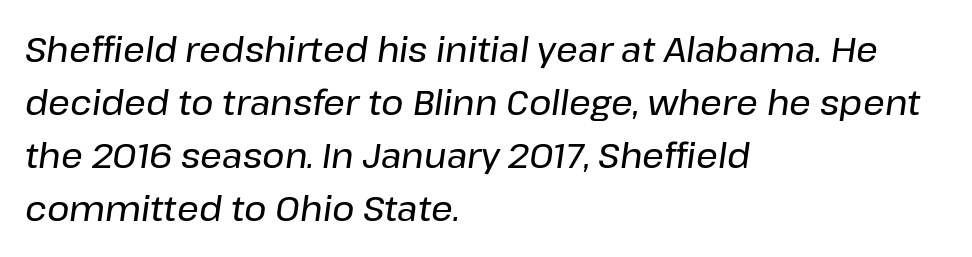
This sample uses an oblique cut, with every glyph tilted off the vertical. Is there much room between lines? A standard amount, neither cramped nor airy. Caption: standard tracking, unaltered. The rendering uses natural spacing where letterforms have individual widths. Alignment: flush left. The passage shown is not underscored anywhere.
